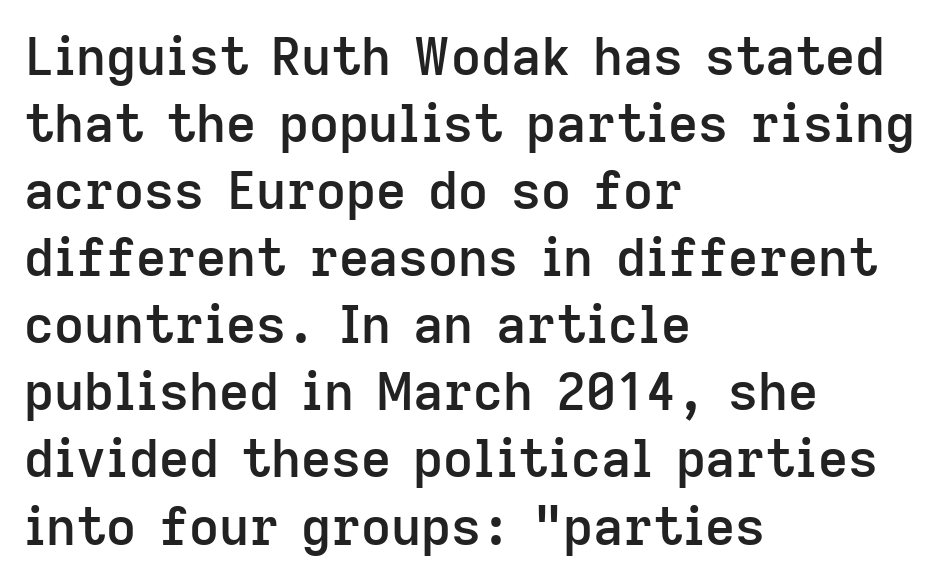
{"serif": "no", "italic": "no", "bold": "semi", "weight": "semibold", "width": "normal", "stroke_contrast": "low", "x_height": "medium", "monospaced": "no", "underline": "no", "align": "left", "line_spacing": "normal", "line_spacing_ratio": 1.29, "letter_spacing": "normal", "letter_spacing_em": 0.0, "glyph_px": 52}
